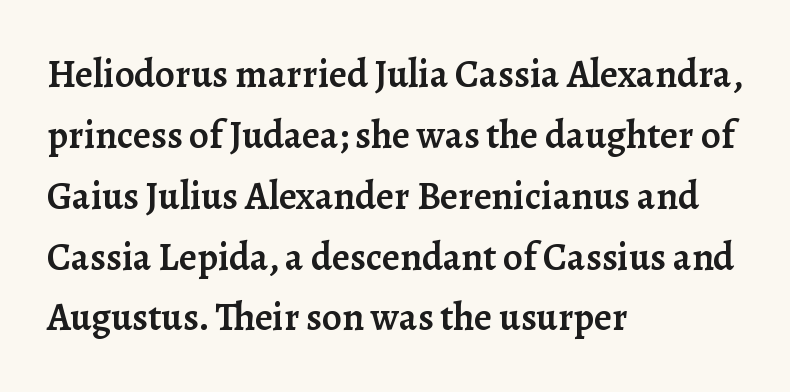
{"serif": "yes", "italic": "no", "bold": "semi", "weight": "semibold", "width": "normal", "stroke_contrast": "low", "x_height": "medium", "monospaced": "no", "underline": "no", "align": "left", "line_spacing": "normal", "line_spacing_ratio": 1.56, "letter_spacing": "normal", "letter_spacing_em": 0.0, "glyph_px": 39}
